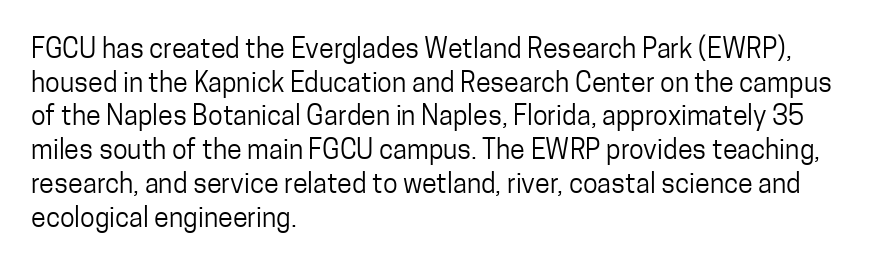
{"italic": "no", "bold": "no", "underline": "no", "align": "left", "line_spacing": "normal", "line_spacing_ratio": 1.25, "letter_spacing": "normal", "letter_spacing_em": 0.0, "glyph_px": 27}
